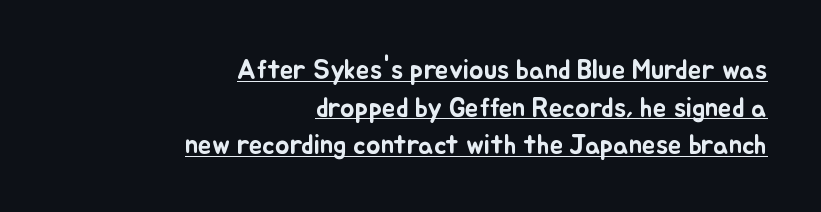
{"italic": "no", "underline": "yes", "align": "right", "line_spacing": "normal", "line_spacing_ratio": 1.39, "letter_spacing": "normal", "letter_spacing_em": 0.0, "glyph_px": 27}
